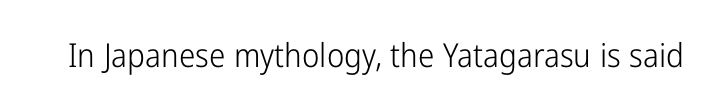
{"serif": "no", "italic": "no", "bold": "no", "weight": "light", "width": "condensed", "stroke_contrast": "low", "x_height": "medium", "monospaced": "no", "underline": "no", "letter_spacing": "normal", "letter_spacing_em": 0.0, "glyph_px": 33}
